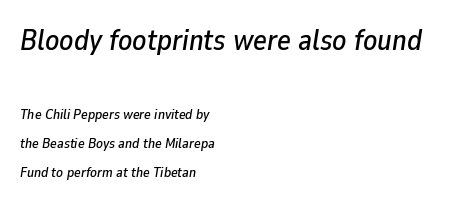
The image shows 29 px text type, italic (leaning right); set left-aligned, loose line spacing (2.08x), normal letter spacing, not underlined; the first (top) block is 2.07x larger; low stroke contrast and a medium x-height.
